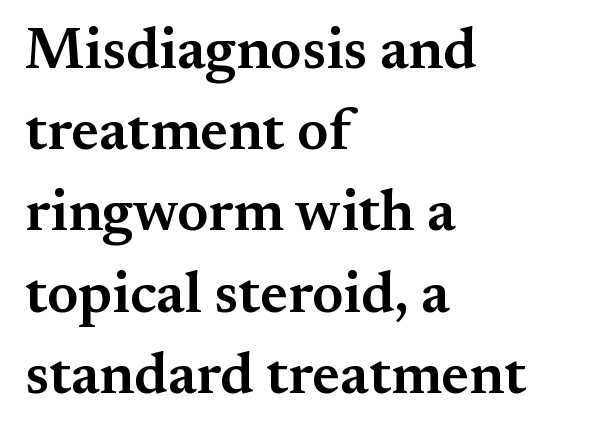
Q: Is the text bold? A: Semi-bold.
Q: Is the text italic (slanted)? A: No, it is upright.
Q: Is the typeface a serif or a sans-serif typeface? A: Serif.
Q: Is the text underlined? A: No.
Q: How is the paragraph aligned? A: Left-aligned.
Q: Is the spacing between letters normal or unusually wide? A: Normal.
Q: Is the spacing between lines tight, normal or loose? A: Normal.
Q: Width (condensed, normal, or wide)? A: Normal.
Q: Stroke contrast? A: Medium.
Q: x-height? A: Small.
Q: Monospaced? A: No.
